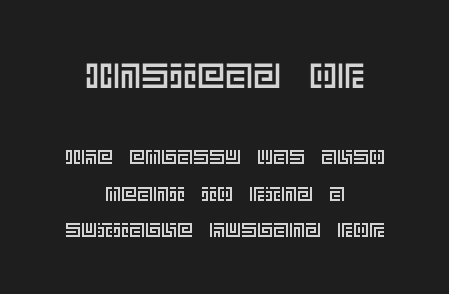
Which chunk is bigger? The first one — the top block dwarfs the bottom. The foot of each line stays bare and open. Style check: upright. The letterforms sit shoulder to shoulder at normal distance. Which margin do the lines hug? Neither — every line sits in the middle.
